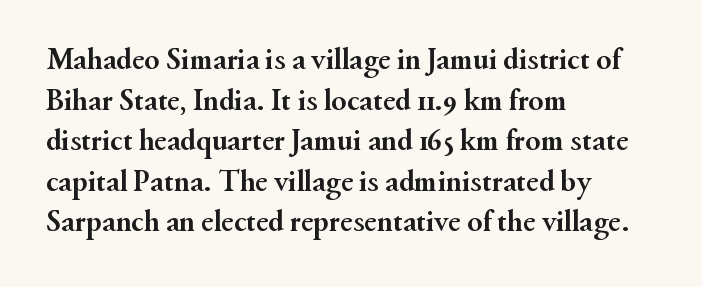
{"serif": "yes", "italic": "no", "bold": "yes", "weight": "semibold", "width": "normal", "stroke_contrast": "medium", "x_height": "small", "monospaced": "no", "underline": "no", "align": "left", "line_spacing": "normal", "line_spacing_ratio": 1.31, "letter_spacing": "normal", "letter_spacing_em": 0.0, "glyph_px": 31}
